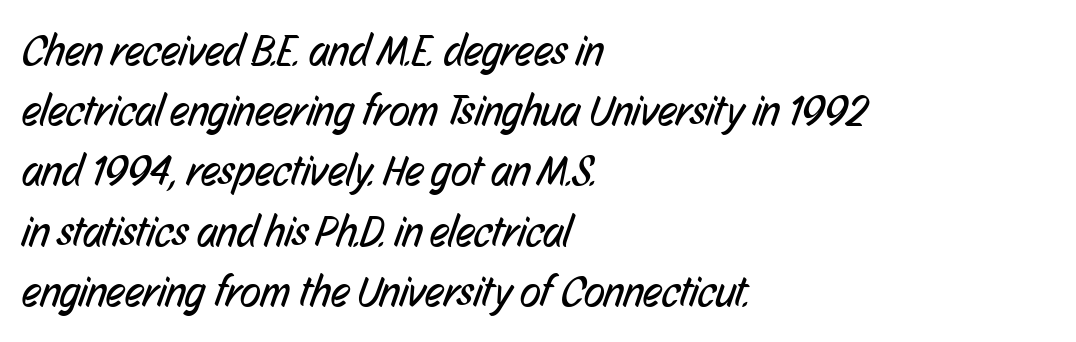
Short and long lines alike share a common starting point at left. Think standard paragraph weight, or any step lighter than that. Check where the strokes stop: nothing finishes them off — pure sans. Leading matches the norm, producing a regular column.
